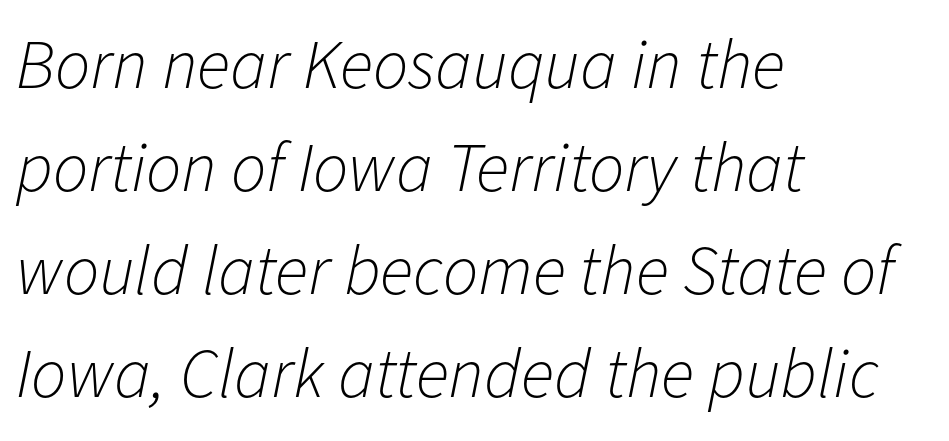
The image shows 70 px light type, italic (leaning right); set left-aligned, normal line spacing (1.47x), normal letter spacing, not underlined; low stroke contrast and a medium x-height.
